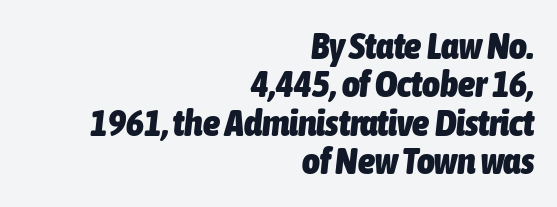
{"italic": "yes", "lean": "right", "slant_degrees": 6, "bold": "yes", "weight": "heavy", "width": "condensed", "stroke_contrast": "low", "x_height": "medium", "monospaced": "no", "underline": "no", "align": "right", "line_spacing": "tight", "line_spacing_ratio": 1.01, "letter_spacing": "normal", "letter_spacing_em": 0.0, "glyph_px": 38}
